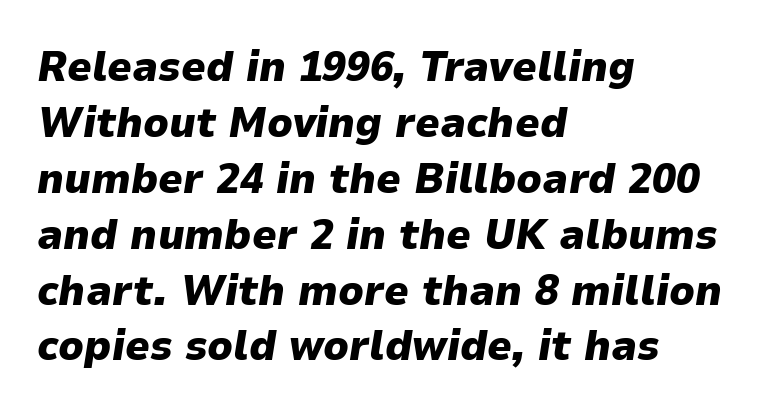
One-word summary of the alignment: left. The glyphs look as if they've been sheared to an angle. Stroke thickness is high; the sample reads as a true bold. Underlining? Definitely not there.
